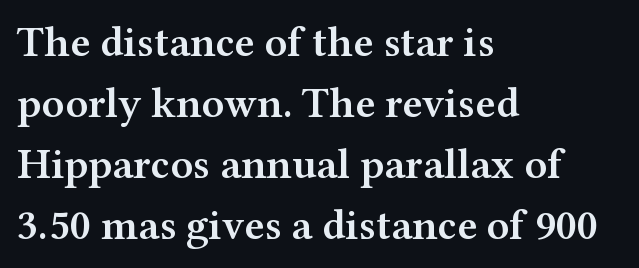
A somewhat darkened texture: the type is semibold rather than bold. A typesetter would label this face a serif. How are the letters spaced? Ordinarily, with no added tracking. Italic: no, the glyphs are upright roman. The face used here is proportionally spaced, like ordinary book or web type. Reading down the column, the eye jumps a familiar distance to each next line.
